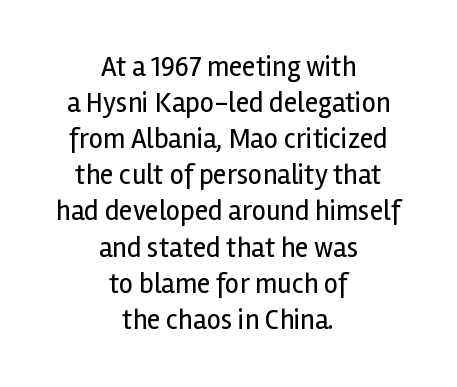
The image shows 28 px regular-weight sans-serif type, upright; set centered, normal line spacing (1.29x), normal letter spacing, not underlined; a medium x-height.
